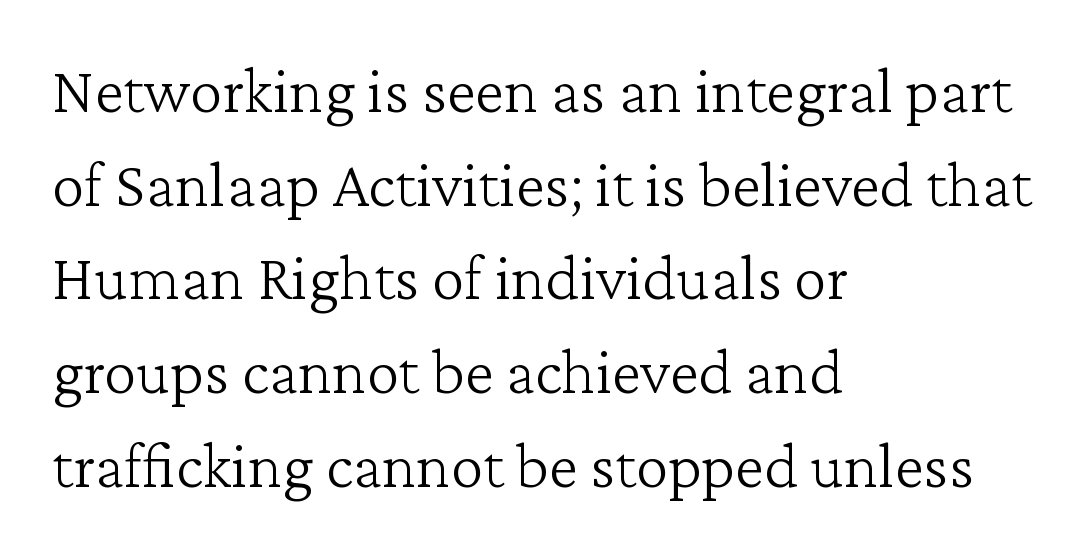
These lines are rendered in a variable-pitch font. The rag falls on the right side of this text block. The strokes are not fattened; the text isn't bold. The leading is moderate, giving the passage an even texture.
